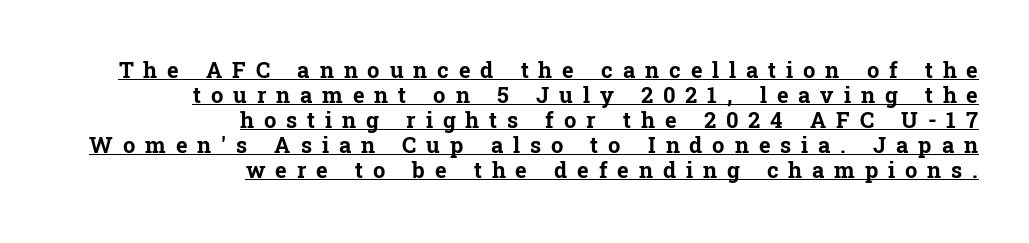
The horizontal fit of the characters is loose and conspicuously gappy. These lines stack with their right ends in a neat column. Interline gaps are noticeably narrow in this sample. Underlining? Definitely there. The characters look thick and weighty, a clear bold.
